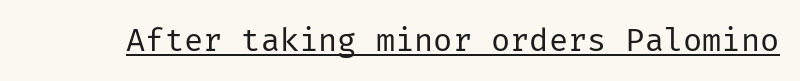
{"serif": "no", "italic": "no", "bold": "no", "weight": "regular", "width": "normal", "stroke_contrast": "low", "x_height": "medium", "underline": "yes", "letter_spacing": "normal", "letter_spacing_em": 0.0, "glyph_px": 32}
